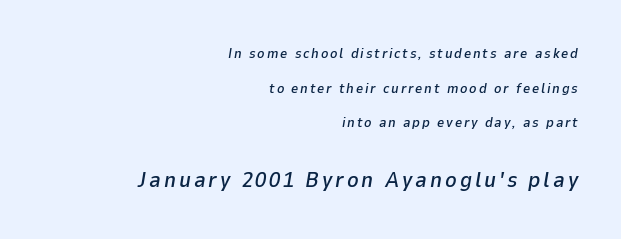
The image shows 22 px text type, italic (leaning right); set right-aligned, loose line spacing (2.47x), not underlined; the second (bottom) block is 1.57x larger.
